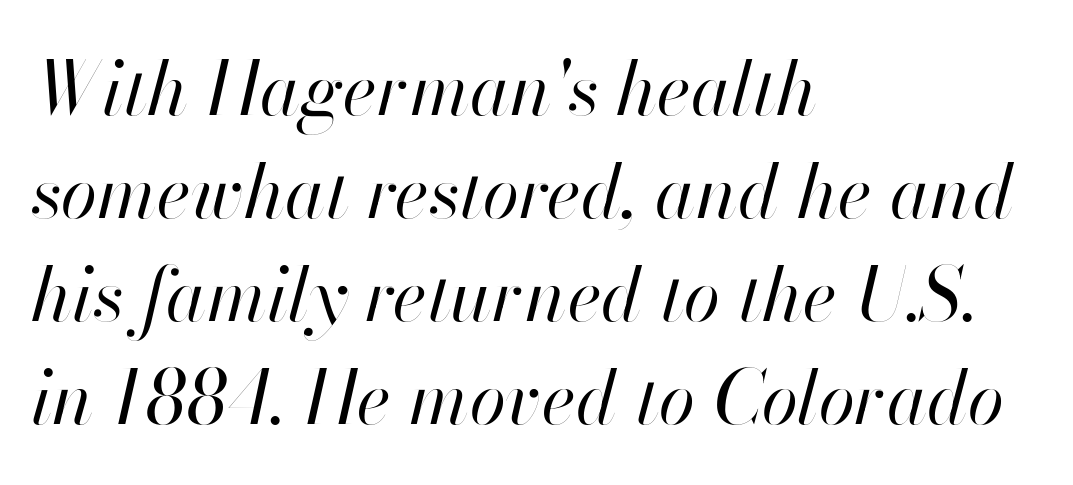
The image shows 74 px regular-weight type, italic (leaning right); set left-aligned, normal line spacing (1.39x), normal letter spacing, not underlined; high stroke contrast and a small x-height.
